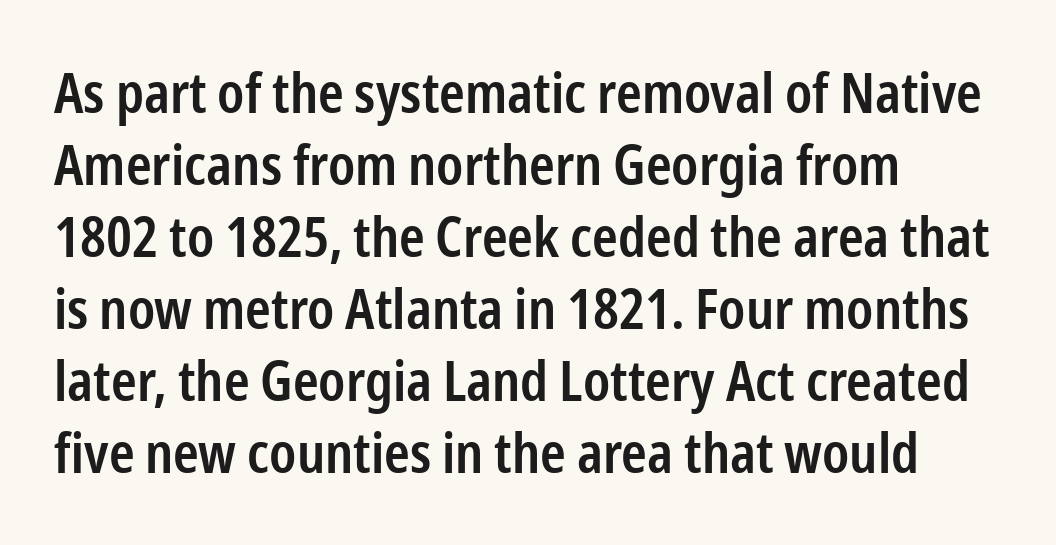
Each line starts at the same left margin while the right side varies. The letterforms sit shoulder to shoulder at normal distance. Underlining? Definitely not there. On the weight axis this lands at semibold, roughly 600. The designer went with a sans here, leaving each stem footless.
